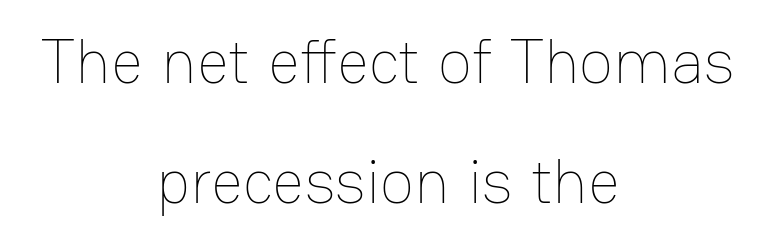
Q: Is the text bold? A: No.
Q: Is the text italic (slanted)? A: No, it is upright.
Q: Is the text underlined? A: No.
Q: How is the paragraph aligned? A: Centered.
Q: Is the spacing between letters normal or unusually wide? A: Normal.
Q: Is the spacing between lines tight, normal or loose? A: Loose.
Q: Width (condensed, normal, or wide)? A: Normal.
Q: Stroke contrast? A: Low.
Q: x-height? A: Medium.
Q: Monospaced? A: No.
